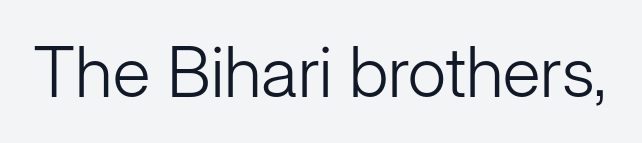
Tracking value appears to be zero — textbook default spacing. In terms of posture, this sample is upright. You can tell from the bare stems that sans-serif type was used. The space beneath each line is pristine and unruled.
